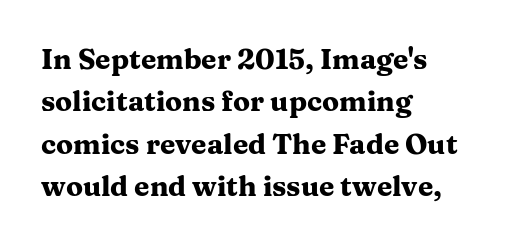
Left-aligned paragraph, ragged on the right. A typesetter would label this face a serif. This rendering leaves character spacing at its baseline value. Descender tails drop into unmarked territory. Vertical strokes here are truly vertical.
